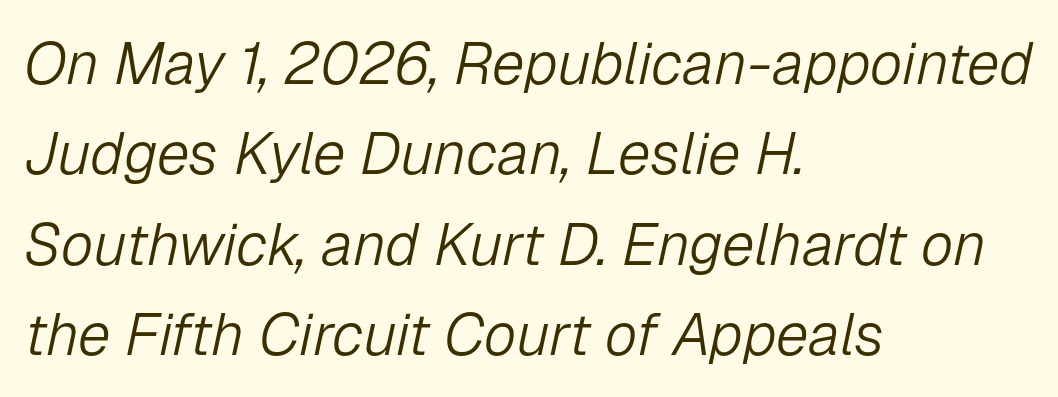
Clear beneath every line of the passage. Nobody touched the tracking dial on this one. The weight would be labelled regular, book, light, or lighter still. Compared with typical paragraphs, the rows here are spaced about the same. Layout note: lines flush left.
